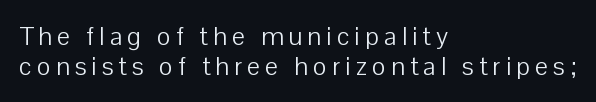
The image shows 26 px text type, upright; set left-aligned, tight line spacing (1.15x), unusually wide letter spacing (+0.2 em), not underlined.
